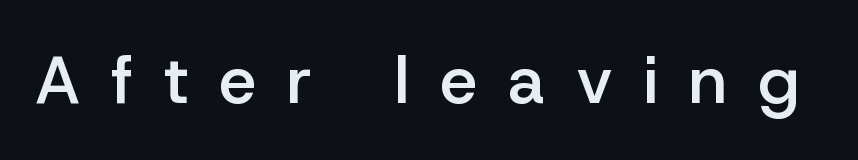
Look at the stroke-to-counter ratio: somewhat heavy, a semibold. Spacing between characters has been opened up far beyond the box default. Does the lettering tilt? It doesn't — this is upright. Check under the words: just untouched page. You could not count columns in this text — the font is proportionally spaced. Nothing sits at the stroke ends, so this counts as sans-serif.
